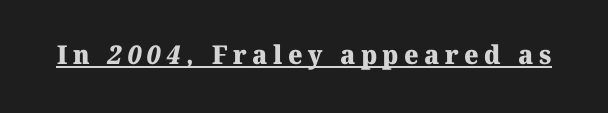
The image shows 26 px bold type; set unusually wide letter spacing (+0.21 em), underlined.
